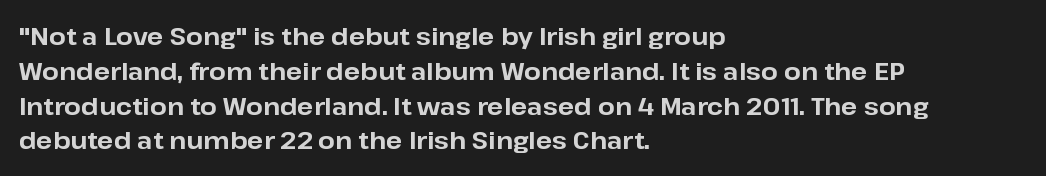
Nope, not italic — everything's standing straight. The passage shown has conventional tracking throughout. Bold? Absolutely — the strokes are thick and heavy. If you drew a ruler down the left edge, every line would touch it. The gap between lines stays unmarked. Horizontal bands of white between lines are of average thickness.
